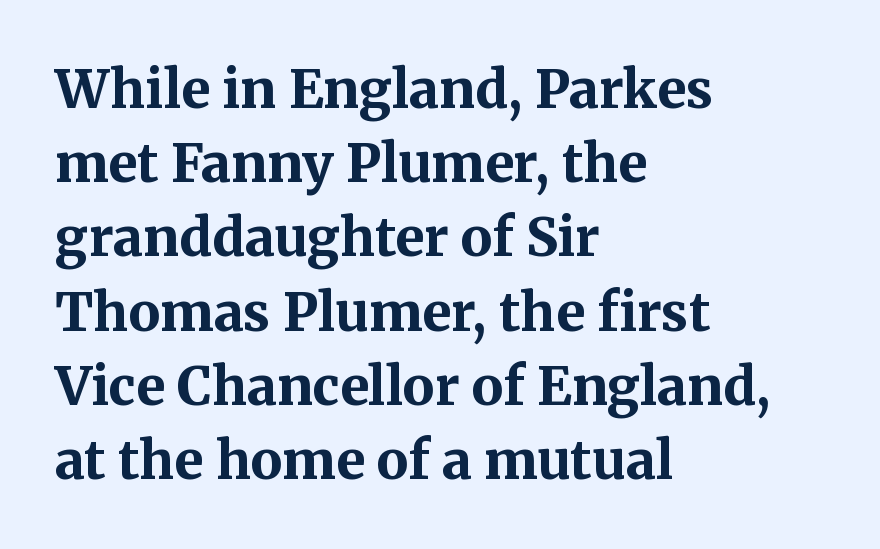
These lines sit exactly where default settings would place them. The paragraph has a hard left edge and a soft right edge. Italic? Not at all — the glyphs are vertical. Check where the strokes stop: tiny serifs finish them off.
